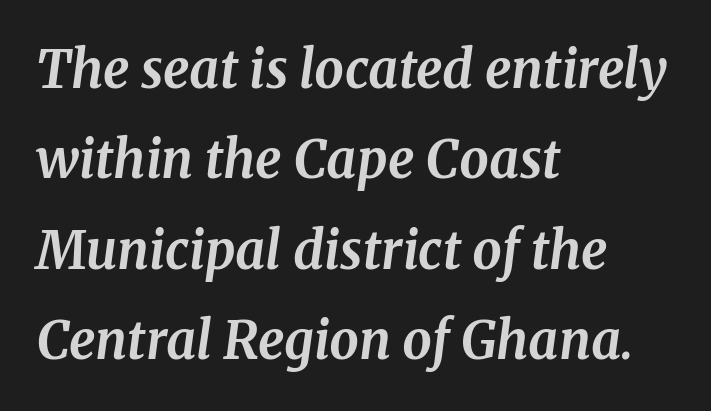
Standard letterfit; no display-style spreading of the glyphs. Descenders are the only things crossing below the line. Examine the stroke ends and you'll spot serifs. A typesetter would mark this as italic. Its strokes are broad and dark, the hallmark of bold type.
